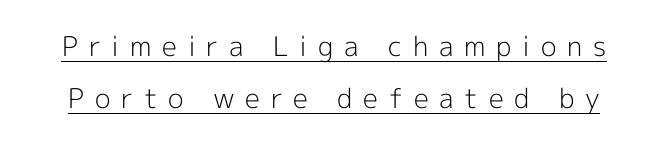
The image shows 27 px text type, upright; set loose line spacing (1.91x), unusually wide letter spacing (+0.4 em), underlined.
